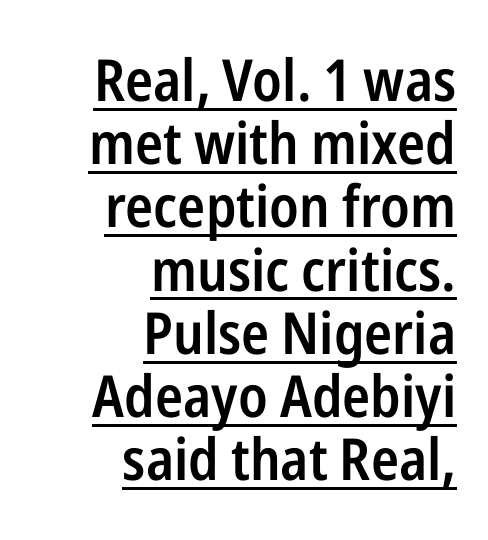
Q: Is the text bold? A: Semi-bold.
Q: Is the text italic (slanted)? A: No, it is upright.
Q: Is the typeface a serif or a sans-serif typeface? A: Sans-serif.
Q: Is the text underlined? A: Yes.
Q: How is the paragraph aligned? A: Right-aligned.
Q: Is the spacing between letters normal or unusually wide? A: Normal.
Q: Is the spacing between lines tight, normal or loose? A: Tight.
Q: Width (condensed, normal, or wide)? A: Condensed.
Q: Stroke contrast? A: Low.
Q: x-height? A: Medium.
Q: Monospaced? A: No.
